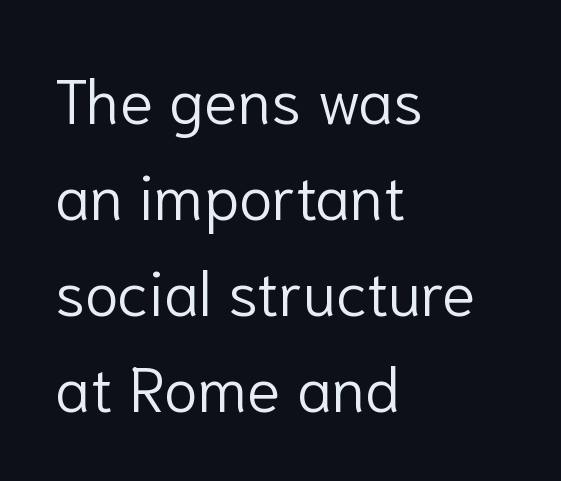
The compositor pushed each line to the left boundary. The rendering uses natural spacing where letterforms have individual widths. One glance says typical: line gaps are just what's usual. No extra tracking has been applied to these lines.
